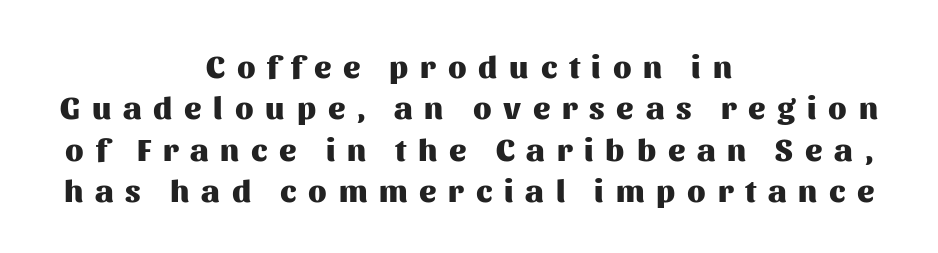
The image shows 32 px heavy sans-serif type, upright; set centered, normal line spacing (1.29x), unusually wide letter spacing (+0.37 em), not underlined; medium stroke contrast and a medium x-height.
